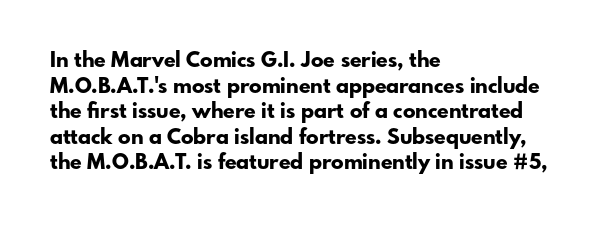
{"italic": "no", "bold": "yes", "underline": "no", "align": "left", "line_spacing_ratio": 1.22, "letter_spacing": "normal", "letter_spacing_em": 0.0, "glyph_px": 21}
